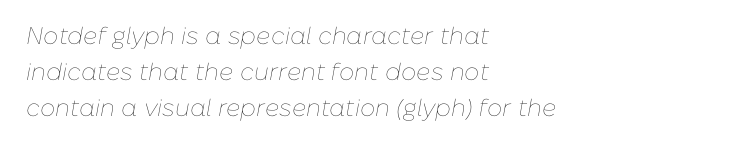
The image shows 24 px text type, italic (leaning right); set left-aligned, normal line spacing (1.49x), normal letter spacing, not underlined.
